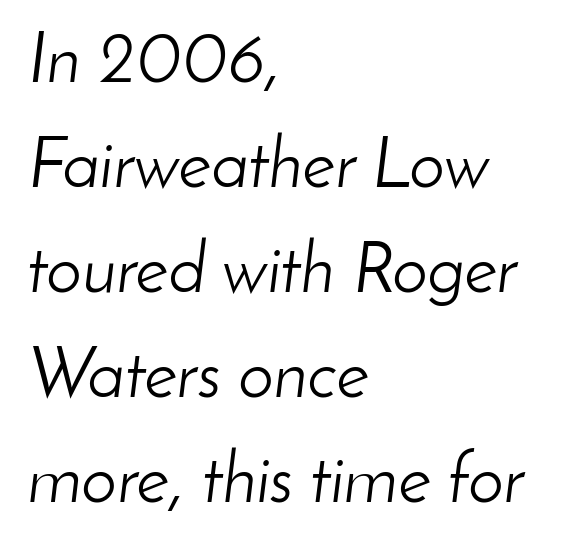
{"italic": "yes", "lean": "right", "slant_degrees": 8, "bold": "no", "weight": "light", "width": "normal", "stroke_contrast": "low", "x_height": "small", "monospaced": "no", "underline": "no", "align": "left", "line_spacing": "normal", "line_spacing_ratio": 1.48, "letter_spacing": "normal", "letter_spacing_em": 0.0, "glyph_px": 71}
